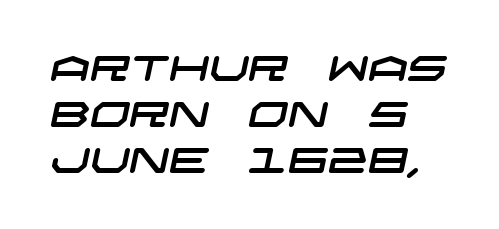
{"serif": "no", "width": "wide", "stroke_contrast": "low", "x_height": "large", "underline": "no", "align": "left", "line_spacing": "normal", "line_spacing_ratio": 1.31, "letter_spacing": "normal", "letter_spacing_em": 0.0, "glyph_px": 35}
